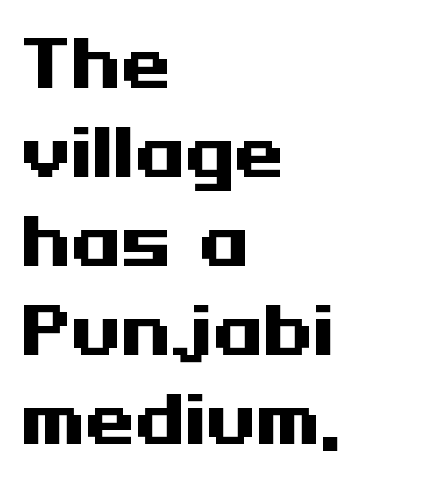
This sample uses a sans-serif face. Typeset ragged right — the left edge is the straight one. The leading is moderate, giving the passage an even texture. The letters sit at their default tracking, neither squeezed nor spread. Stroke thickness is high; the sample reads as a true bold.
